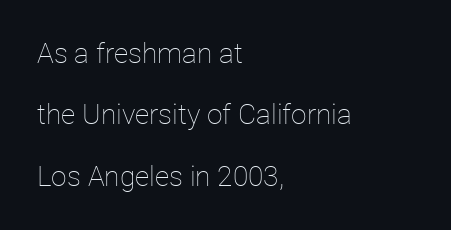
The paragraph shown leans on its left margin. Here the designer chose a conventional face with non-uniform glyph widths. Does the leading feel generous? Absolutely, it's lavish. Nothing unusual about the tracking: characters are spaced as the font intends. The lettering holds an erect, upright posture throughout.
